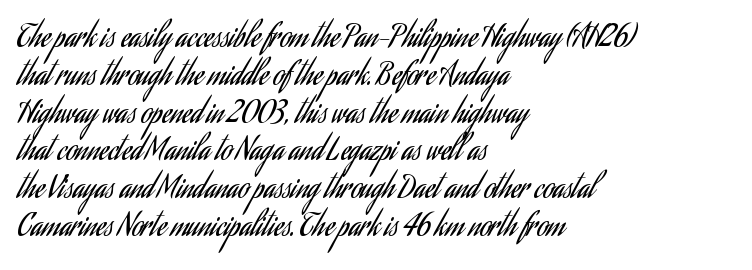
Beneath every word, the page is bare. The rendering anchors every line to the left-hand side. What's the leading like? Ordinary, nothing unusual. Think of a printed novel: that variable character pitch is what you see here.
